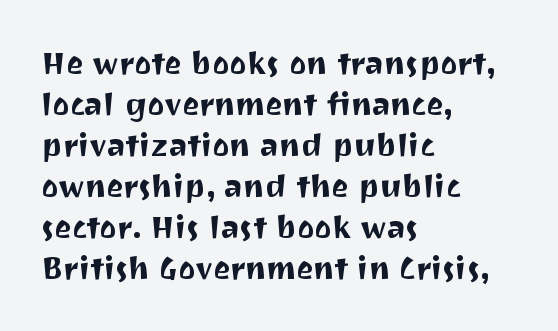
{"serif": "no", "italic": "no", "width": "normal", "stroke_contrast": "medium", "x_height": "medium", "monospaced": "no", "underline": "no", "align": "left", "line_spacing": "normal", "line_spacing_ratio": 1.28, "letter_spacing": "normal", "letter_spacing_em": 0.0, "glyph_px": 32}
